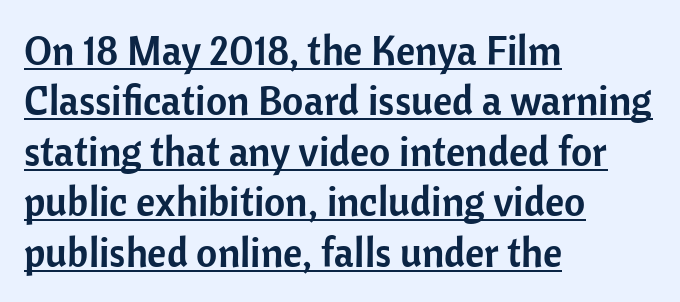
The image shows 41 px sans-serif type, upright; set left-aligned, line spacing 1.23x, normal letter spacing, underlined; low stroke contrast and a medium x-height.
